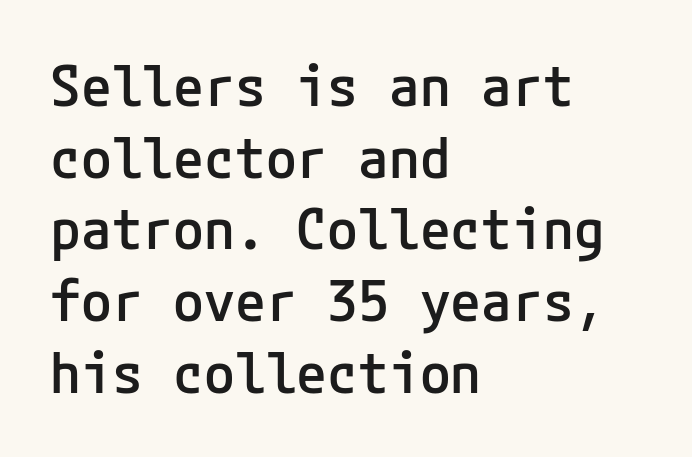
This sample uses a sans-serif face. Where is the straight margin? On the left. The horizontal fit of the characters is conventional and even. Compared with an ordinary text face, these strokes are moderately heavier — a semibold. Descenders are the only things crossing below the line.
